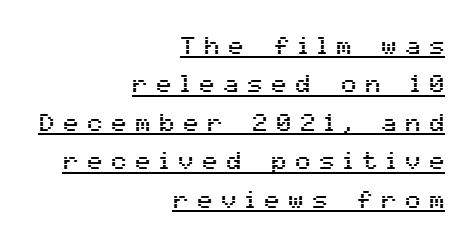
Designer's note — italics off, roman on. The passage shown stacks its lines at a standard gap. Underlined type. The tracking jumps out immediately: characters are airy and widely separated.
